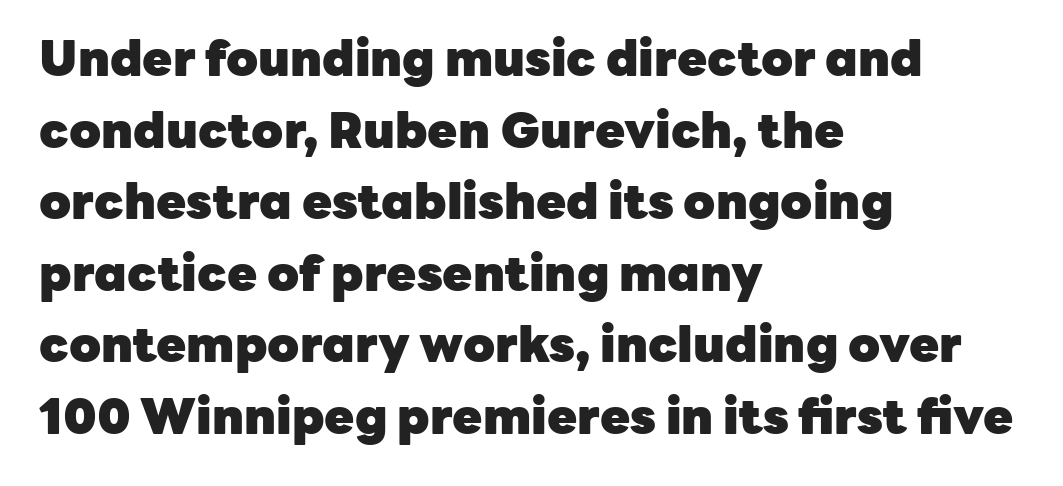
Q: Is the text bold? A: Yes.
Q: Is the text italic (slanted)? A: No, it is upright.
Q: Is the typeface a serif or a sans-serif typeface? A: Sans-serif.
Q: Is the text underlined? A: No.
Q: How is the paragraph aligned? A: Left-aligned.
Q: Is the spacing between letters normal or unusually wide? A: Normal.
Q: Is the spacing between lines tight, normal or loose? A: Normal.
Q: Width (condensed, normal, or wide)? A: Normal.
Q: Stroke contrast? A: Low.
Q: x-height? A: Medium.
Q: Monospaced? A: No.
